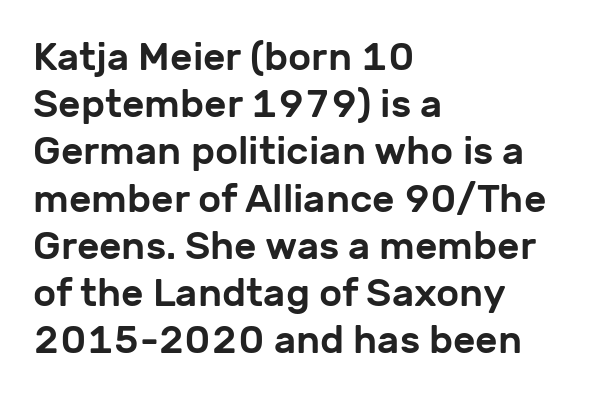
{"serif": "no", "italic": "no", "width": "normal", "stroke_contrast": "low", "x_height": "medium", "monospaced": "no", "underline": "no", "align": "left", "line_spacing_ratio": 1.21, "letter_spacing": "normal", "letter_spacing_em": 0.0, "glyph_px": 39}
